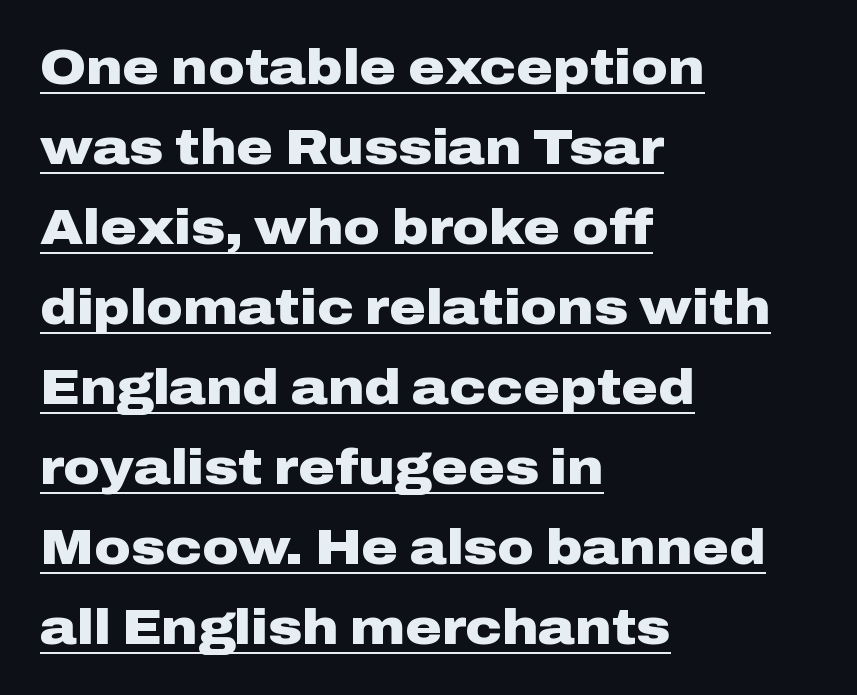
The image shows 50 px heavy, wide sans-serif type, upright; set left-aligned, normal line spacing (1.6x), normal letter spacing, underlined; low stroke contrast and a medium x-height.
